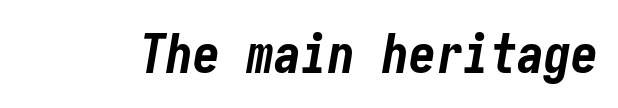
The image shows 54 px bold, condensed type, italic (leaning right); set normal letter spacing, not underlined; low stroke contrast and a medium x-height.
